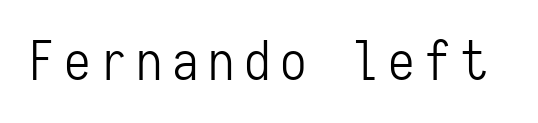
The image shows 53 px light, condensed sans-serif type, upright, monospaced; set not underlined; low stroke contrast and a medium x-height.
